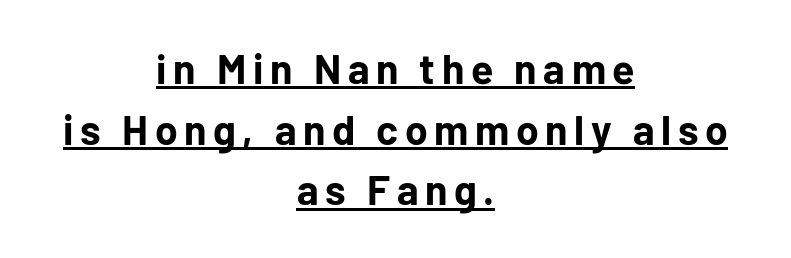
{"serif": "no", "italic": "no", "bold": "yes", "weight": "bold", "width": "normal", "stroke_contrast": "low", "x_height": "medium", "monospaced": "no", "underline": "yes", "align": "center", "line_spacing": "normal", "line_spacing_ratio": 1.48, "glyph_px": 41}
